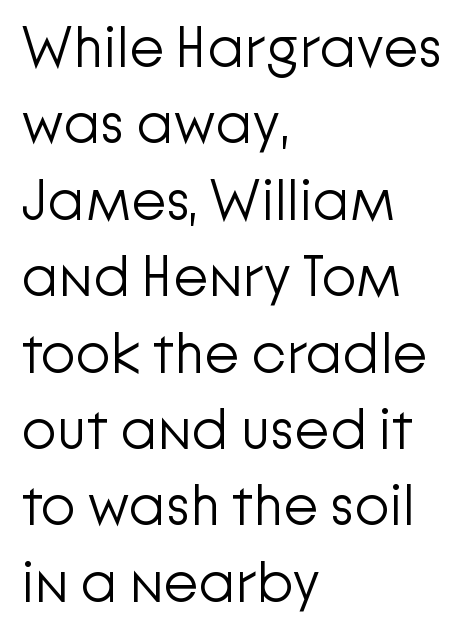
Q: Is the text bold? A: No.
Q: Is the text italic (slanted)? A: No, it is upright.
Q: Is the typeface a serif or a sans-serif typeface? A: Sans-serif.
Q: Is the text underlined? A: No.
Q: How is the paragraph aligned? A: Left-aligned.
Q: Is the spacing between letters normal or unusually wide? A: Normal.
Q: Is the spacing between lines tight, normal or loose? A: Normal.
Q: Width (condensed, normal, or wide)? A: Normal.
Q: Stroke contrast? A: Low.
Q: x-height? A: Medium.
Q: Monospaced? A: No.
